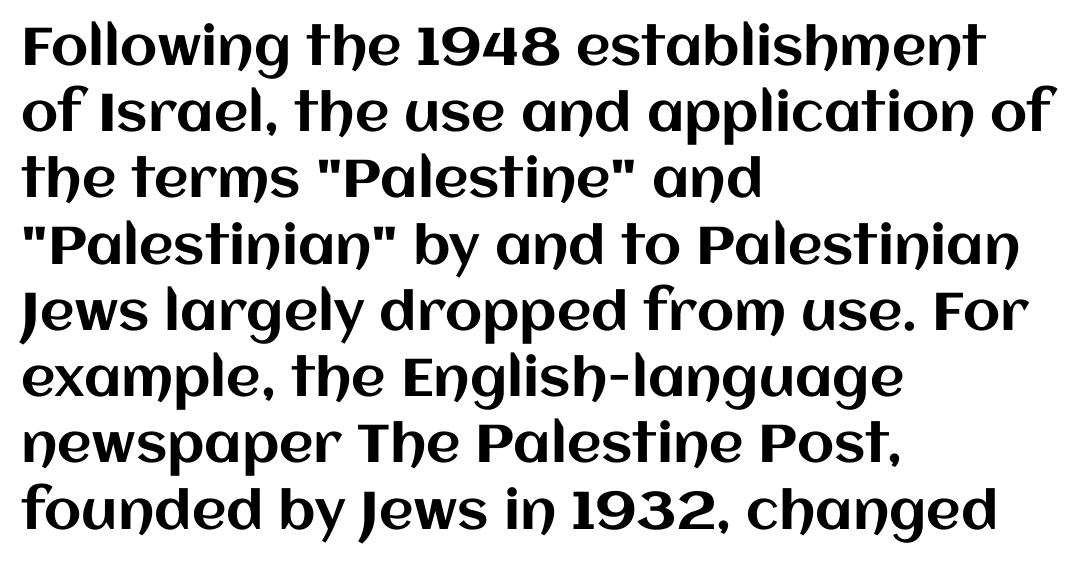
If you measured baseline to baseline, you'd find a middling distance. Reading down the block, your eye returns to a fixed left position each line. Descenders hang freely into open space. Posture: upright roman. Varying glyph widths throughout — classic text-font behaviour.
